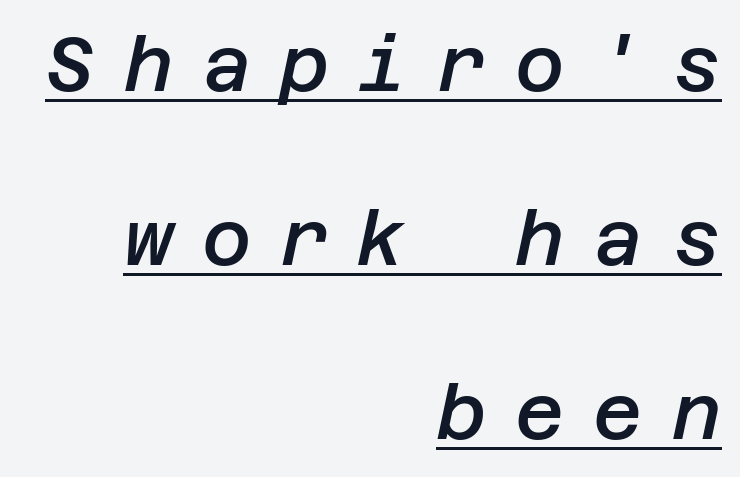
{"italic": "yes", "lean": "right", "slant_degrees": 12, "bold": "semi", "weight": "semibold", "width": "normal", "stroke_contrast": "low", "x_height": "large", "underline": "yes", "align": "right", "line_spacing": "loose", "line_spacing_ratio": 2.29, "letter_spacing": "wide", "letter_spacing_em": 0.38, "glyph_px": 76}
